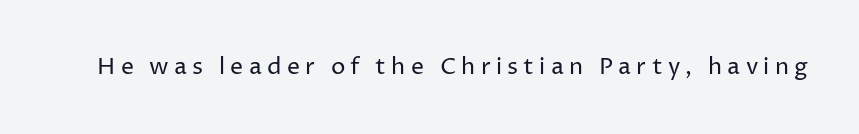
The image shows 23 px text type, upright; set unusually wide letter spacing (+0.23 em), not underlined.
